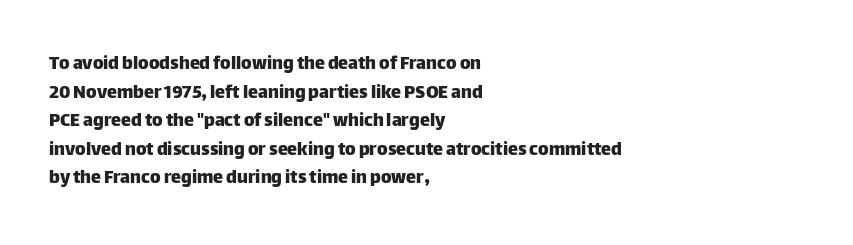
{"italic": "no", "underline": "no", "align": "left", "line_spacing": "normal", "line_spacing_ratio": 1.43, "letter_spacing": "normal", "letter_spacing_em": 0.0, "glyph_px": 20}
